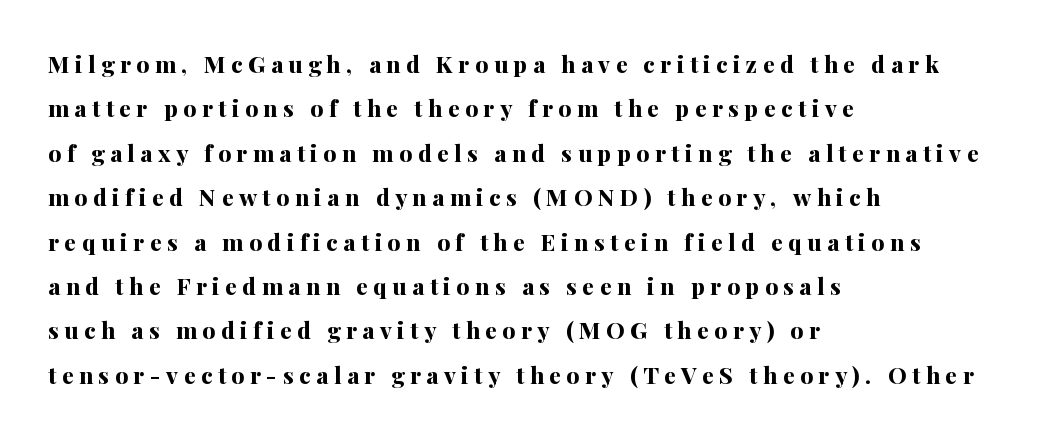
This rendering features lettering with no underline. Students, this is bold: see how much ink each stroke carries. These lines are set flush left with a ragged right edge. The type sits square on the baseline with zero lean. You could fit nearly another row in the gap between these rows.
